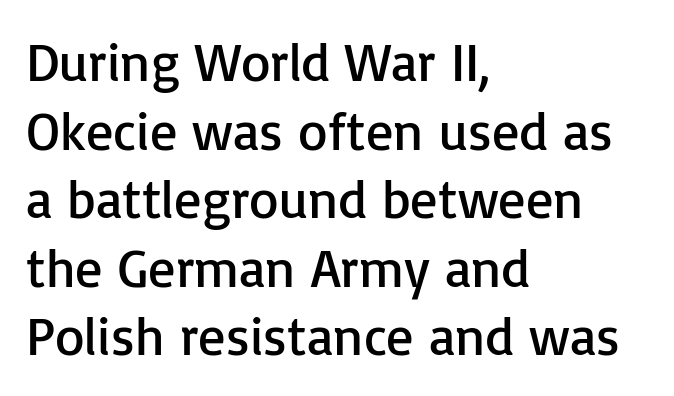
Heaviness? Minimal to ordinary, like unemphasized prose. Designer's note — italics off, roman on. Normally led — the rows are evenly, conventionally spaced. If you drew a ruler down the left edge, every line would touch it.
